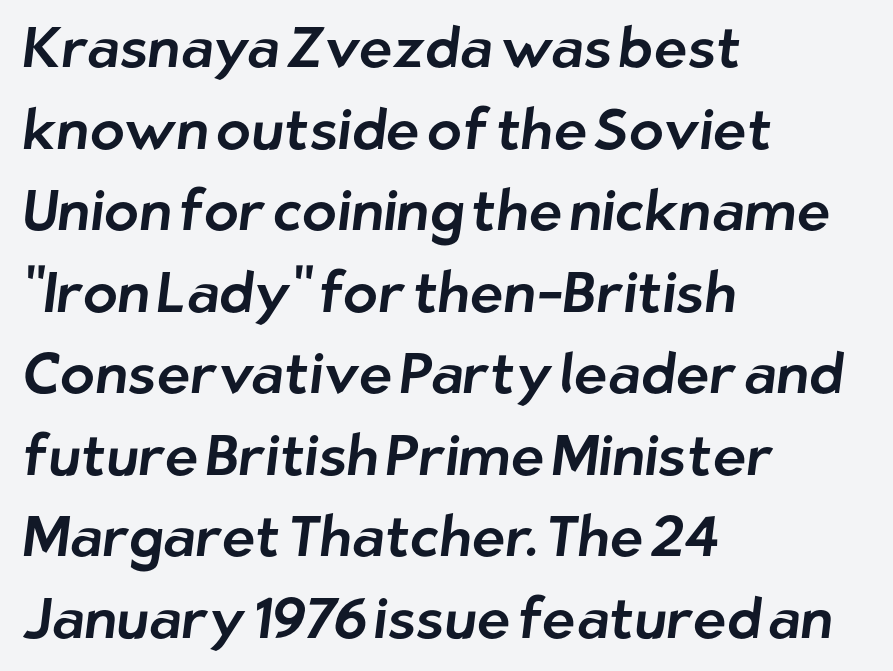
{"serif": "no", "width": "normal", "stroke_contrast": "low", "x_height": "medium", "monospaced": "no", "underline": "no", "align": "left", "line_spacing": "normal", "line_spacing_ratio": 1.43, "letter_spacing": "normal", "letter_spacing_em": 0.0, "glyph_px": 57}
